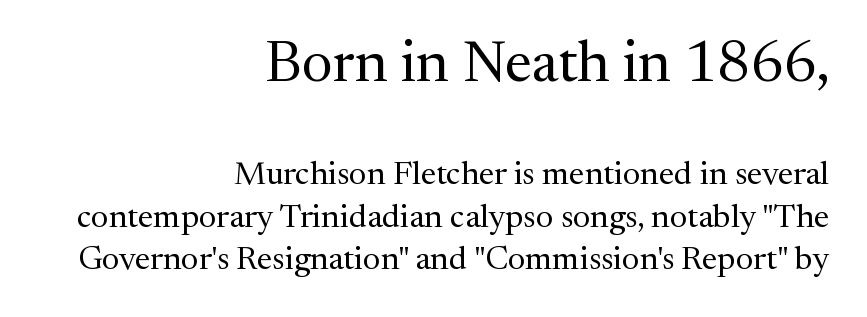
{"serif": "yes", "italic": "no", "bold": "no", "weight": "regular", "width": "normal", "stroke_contrast": "medium", "x_height": "medium", "monospaced": "no", "underline": "no", "align": "right", "line_spacing": "normal", "line_spacing_ratio": 1.29, "letter_spacing": "normal", "letter_spacing_em": 0.0, "larger_block": "first", "size_ratio": 1.76, "glyph_px": 58}
